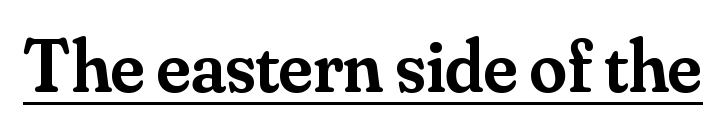
Letter spacing: default. The type family on display is of the serif kind. Does a line run under the words? Yes, clearly. Note the varied advance widths — an 'i' is clearly narrower than an 'm'. Is there any slant? The stems are plumb.
